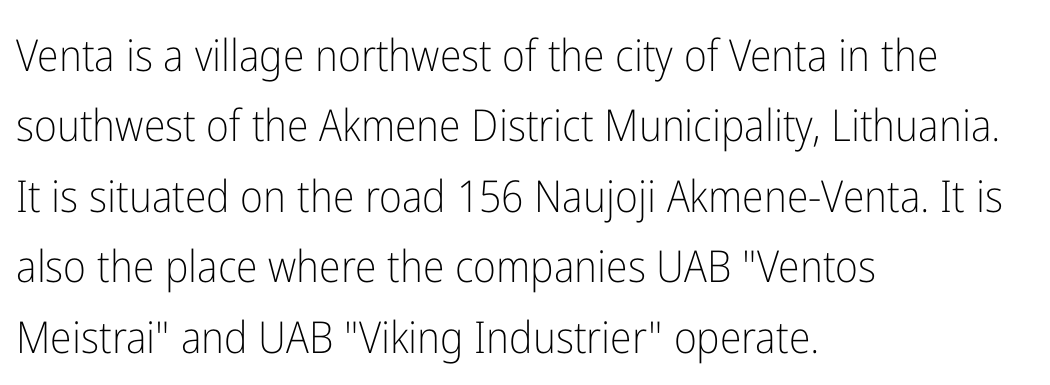
{"serif": "no", "italic": "no", "bold": "no", "weight": "light", "width": "condensed", "stroke_contrast": "low", "x_height": "medium", "monospaced": "no", "underline": "no", "align": "left", "line_spacing": "normal", "line_spacing_ratio": 1.6, "letter_spacing": "normal", "letter_spacing_em": 0.0, "glyph_px": 44}
